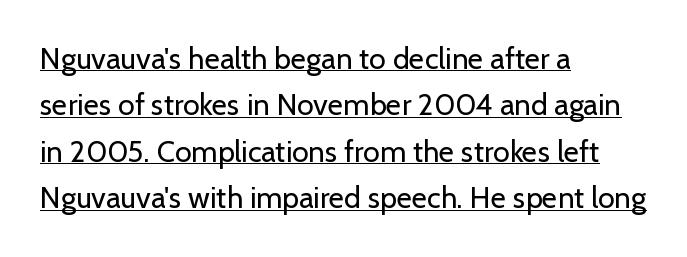
The image shows 30 px regular-weight sans-serif type, upright; set left-aligned, normal line spacing (1.55x), normal letter spacing, underlined; low stroke contrast and a medium x-height.
